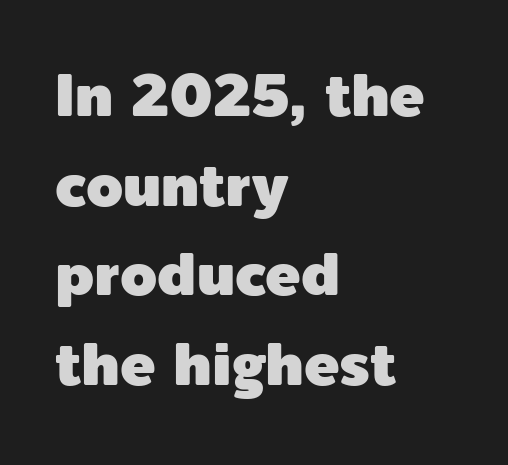
Q: Is the text italic (slanted)? A: No, it is upright.
Q: Is the typeface a serif or a sans-serif typeface? A: Sans-serif.
Q: Is the text underlined? A: No.
Q: How is the paragraph aligned? A: Left-aligned.
Q: Is the spacing between letters normal or unusually wide? A: Normal.
Q: Is the spacing between lines tight, normal or loose? A: Normal.
Q: Width (condensed, normal, or wide)? A: Normal.
Q: x-height? A: Medium.
Q: Monospaced? A: No.
